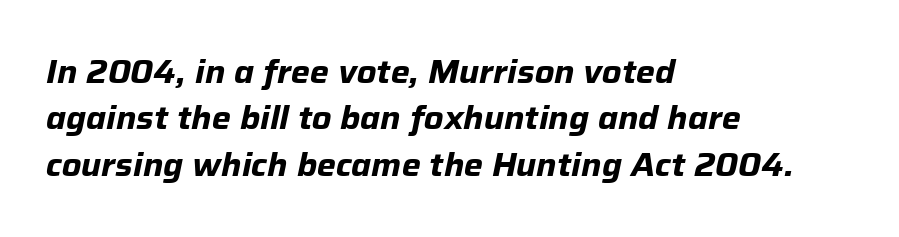
Q: Is the text bold? A: Yes.
Q: Is the text italic (slanted)? A: Yes, it leans right by about 12 degrees.
Q: Is the text underlined? A: No.
Q: How is the paragraph aligned? A: Left-aligned.
Q: Is the spacing between letters normal or unusually wide? A: Normal.
Q: Is the spacing between lines tight, normal or loose? A: Normal.
Q: Width (condensed, normal, or wide)? A: Normal.
Q: Stroke contrast? A: Low.
Q: x-height? A: Medium.
Q: Monospaced? A: No.
